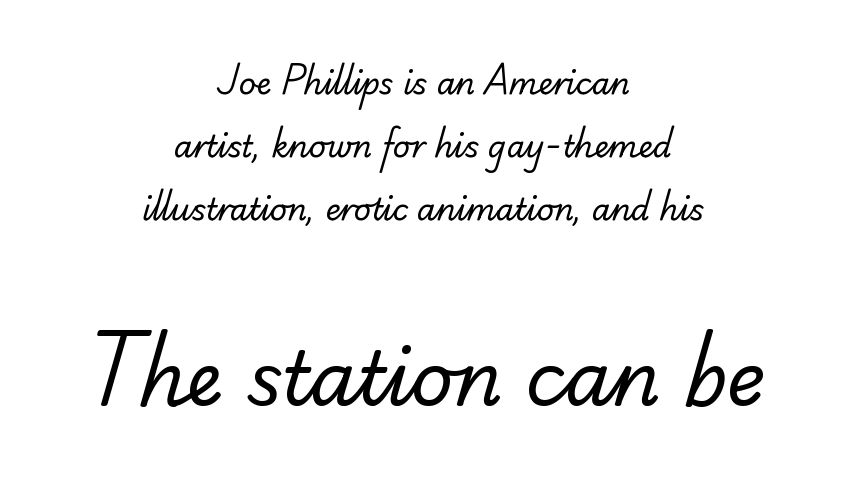
{"serif": "no", "bold": "no", "weight": "regular", "width": "normal", "stroke_contrast": "low", "x_height": "small", "monospaced": "no", "underline": "no", "align": "center", "line_spacing": "loose", "line_spacing_ratio": 2.1, "letter_spacing": "normal", "letter_spacing_em": 0.0, "larger_block": "second", "size_ratio": 2.47, "glyph_px": 74}
